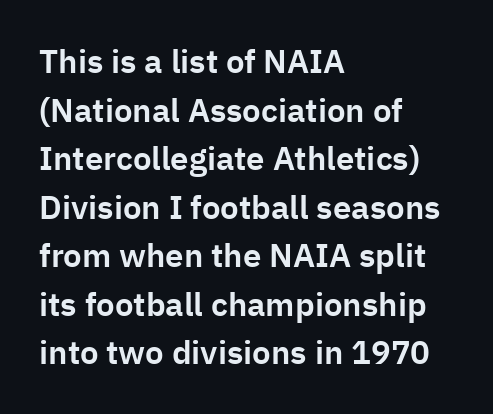
The image shows 33 px sans-serif type, upright; set left-aligned, normal line spacing (1.47x), normal letter spacing, not underlined; low stroke contrast and a medium x-height.
